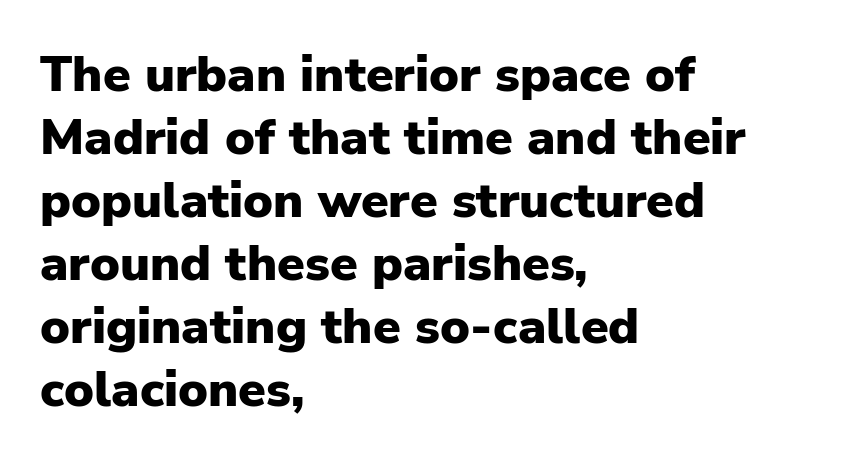
Q: Is the text bold? A: Yes.
Q: Is the text italic (slanted)? A: No, it is upright.
Q: Is the typeface a serif or a sans-serif typeface? A: Sans-serif.
Q: Is the text underlined? A: No.
Q: How is the paragraph aligned? A: Left-aligned.
Q: Is the spacing between letters normal or unusually wide? A: Normal.
Q: Is the spacing between lines tight, normal or loose? A: Normal.
Q: Width (condensed, normal, or wide)? A: Normal.
Q: Stroke contrast? A: Low.
Q: x-height? A: Medium.
Q: Monospaced? A: No.
